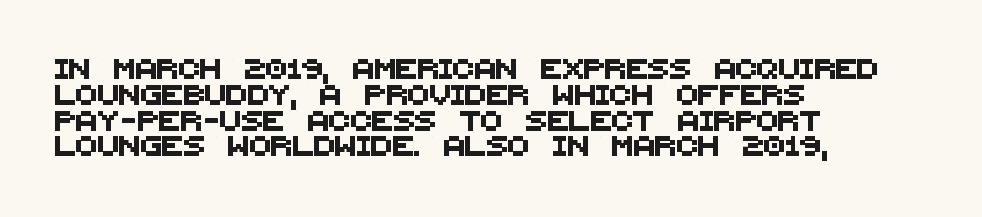
Q: Is the text underlined? A: No.
Q: How is the paragraph aligned? A: Left-aligned.
Q: Is the spacing between letters normal or unusually wide? A: Normal.
Q: Is the spacing between lines tight, normal or loose? A: Normal.
